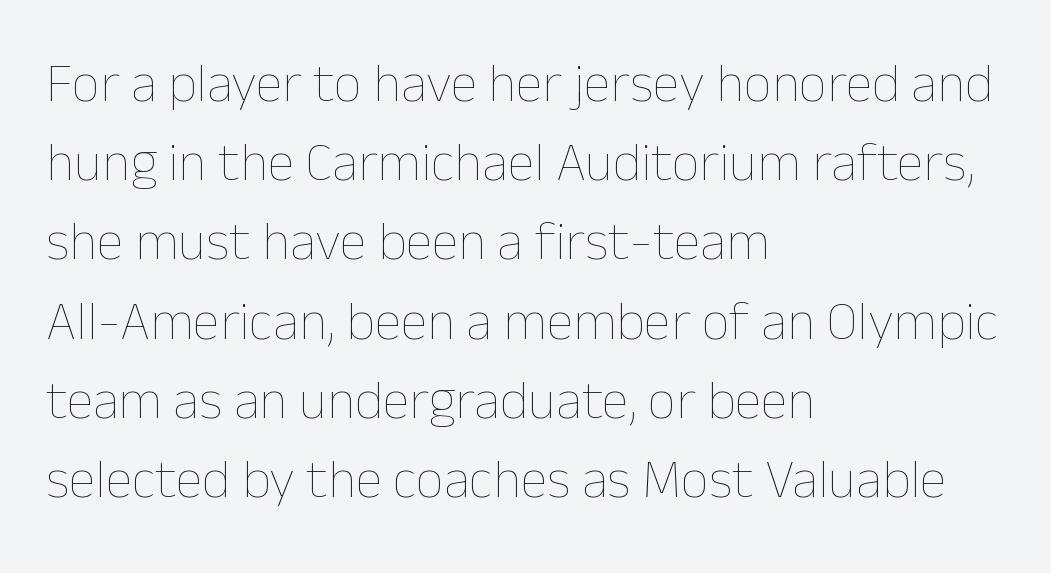
Q: Is the text bold? A: No.
Q: Is the text italic (slanted)? A: No, it is upright.
Q: Is the text underlined? A: No.
Q: How is the paragraph aligned? A: Left-aligned.
Q: Is the spacing between letters normal or unusually wide? A: Normal.
Q: Is the spacing between lines tight, normal or loose? A: Normal.
Q: Width (condensed, normal, or wide)? A: Normal.
Q: Stroke contrast? A: Low.
Q: x-height? A: Medium.
Q: Monospaced? A: No.
